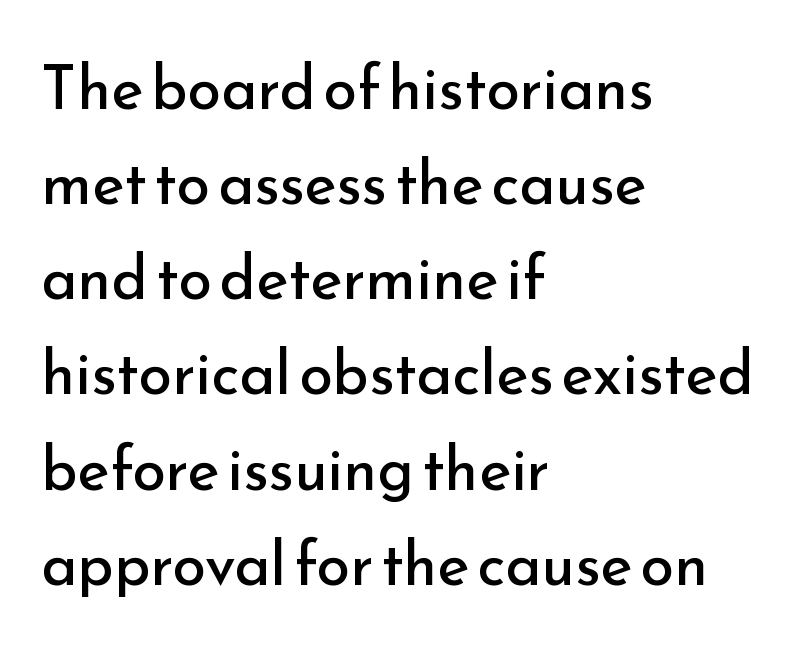
Q: Is the text bold? A: No.
Q: Is the text italic (slanted)? A: No, it is upright.
Q: Is the typeface a serif or a sans-serif typeface? A: Sans-serif.
Q: Is the text underlined? A: No.
Q: How is the paragraph aligned? A: Left-aligned.
Q: Is the spacing between letters normal or unusually wide? A: Normal.
Q: Is the spacing between lines tight, normal or loose? A: Normal.
Q: Width (condensed, normal, or wide)? A: Normal.
Q: Stroke contrast? A: Low.
Q: x-height? A: Small.
Q: Monospaced? A: No.
